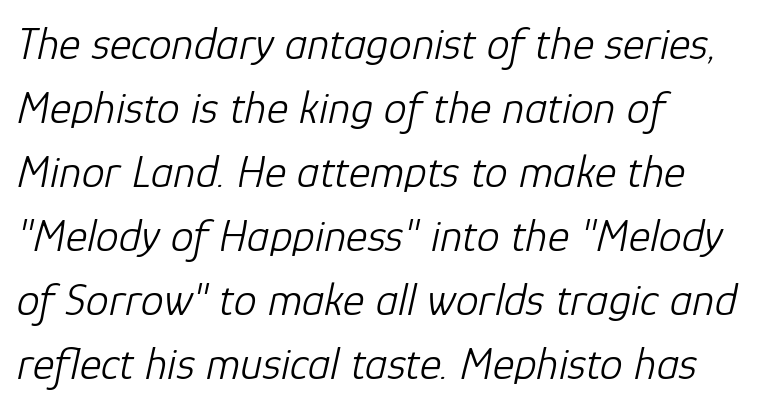
Q: Is the text bold? A: No.
Q: Is the text italic (slanted)? A: Yes, it leans right by about 12 degrees.
Q: Is the text underlined? A: No.
Q: How is the paragraph aligned? A: Left-aligned.
Q: Is the spacing between letters normal or unusually wide? A: Normal.
Q: Is the spacing between lines tight, normal or loose? A: Normal.
Q: Width (condensed, normal, or wide)? A: Normal.
Q: Stroke contrast? A: Low.
Q: x-height? A: Medium.
Q: Monospaced? A: No.
